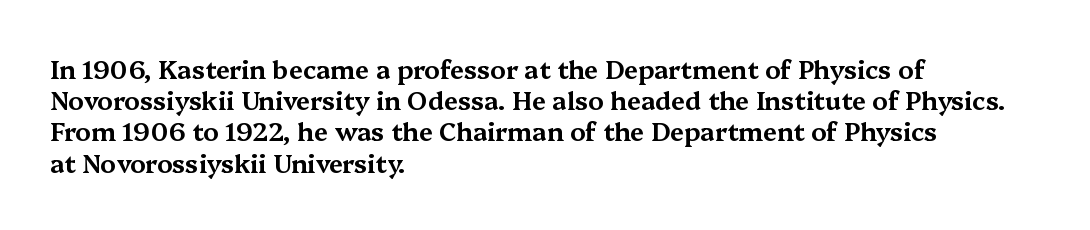
{"italic": "no", "underline": "no", "align": "left", "line_spacing": "normal", "line_spacing_ratio": 1.25, "letter_spacing": "normal", "letter_spacing_em": 0.0, "glyph_px": 25}
